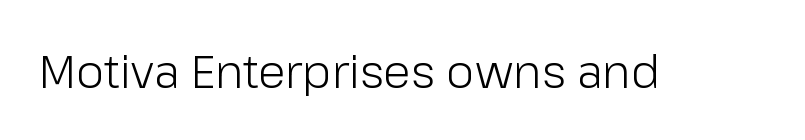
The text was rendered using a sans face with plain stroke endings. Tracking value appears to be zero — textbook default spacing. The cut favours lightness, reaching ordinary text weight at its darkest. This is the regular roman posture of the typeface. Spacing verdict: proportional, widths tailored to each character.
